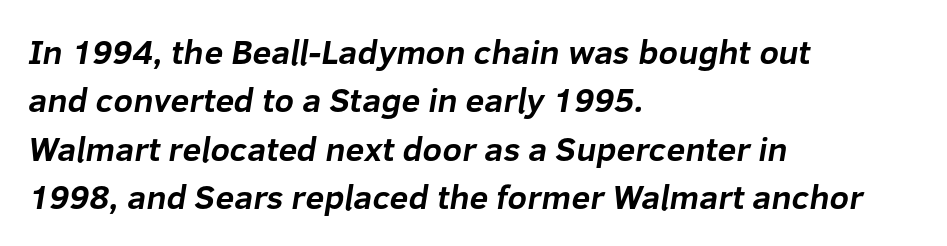
{"serif": "no", "bold": "yes", "weight": "bold", "width": "normal", "stroke_contrast": "low", "x_height": "medium", "monospaced": "no", "underline": "no", "align": "left", "line_spacing": "normal", "line_spacing_ratio": 1.42, "letter_spacing": "normal", "letter_spacing_em": 0.0, "glyph_px": 34}
